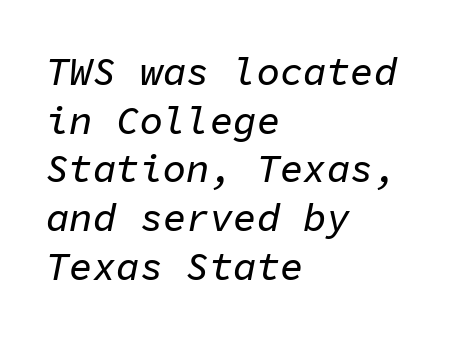
{"italic": "yes", "lean": "right", "slant_degrees": 11, "width": "normal", "stroke_contrast": "low", "x_height": "medium", "monospaced": "yes", "underline": "no", "align": "left", "line_spacing": "normal", "line_spacing_ratio": 1.25, "letter_spacing": "normal", "letter_spacing_em": 0.0, "glyph_px": 39}
